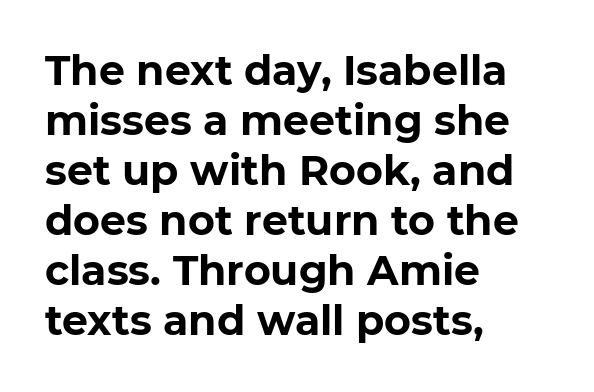
Q: Is the text bold? A: Yes.
Q: Is the typeface a serif or a sans-serif typeface? A: Sans-serif.
Q: Is the text underlined? A: No.
Q: How is the paragraph aligned? A: Left-aligned.
Q: Is the spacing between letters normal or unusually wide? A: Normal.
Q: Width (condensed, normal, or wide)? A: Normal.
Q: Stroke contrast? A: Low.
Q: x-height? A: Medium.
Q: Monospaced? A: No.
